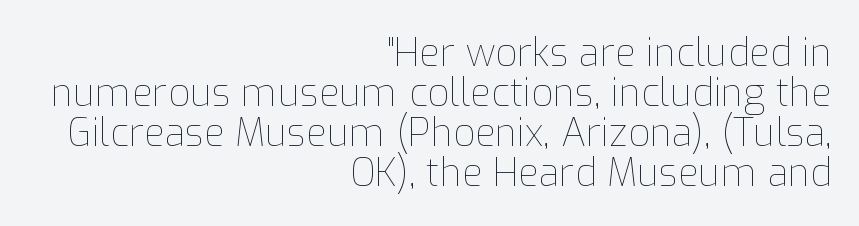
Q: Is the text bold? A: No.
Q: Is the text italic (slanted)? A: No, it is upright.
Q: Is the text underlined? A: No.
Q: How is the paragraph aligned? A: Right-aligned.
Q: Is the spacing between letters normal or unusually wide? A: Normal.
Q: Is the spacing between lines tight, normal or loose? A: Tight.
Q: Width (condensed, normal, or wide)? A: Normal.
Q: Stroke contrast? A: Low.
Q: x-height? A: Medium.
Q: Monospaced? A: No.
